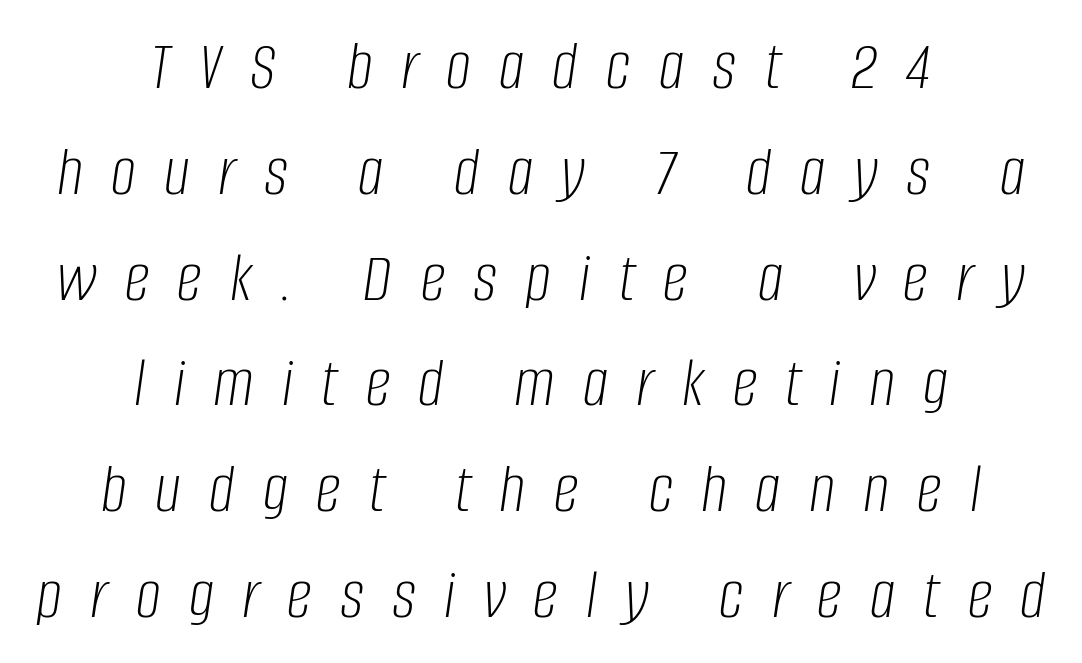
Q: Is the text bold? A: No.
Q: Is the text italic (slanted)? A: Yes, it leans right by about 8 degrees.
Q: Is the text underlined? A: No.
Q: How is the paragraph aligned? A: Centered.
Q: Is the spacing between letters normal or unusually wide? A: Unusually wide.
Q: Is the spacing between lines tight, normal or loose? A: Normal.
Q: Width (condensed, normal, or wide)? A: Condensed.
Q: Stroke contrast? A: Low.
Q: x-height? A: Large.
Q: Monospaced? A: No.
